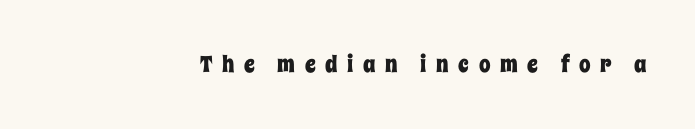
The specimen reads as upright at a glance. This rendering uses right alignment, leaving the left contour irregular. The gap between lines stays unmarked. Words appear elongated and porous because spacing is wide.
